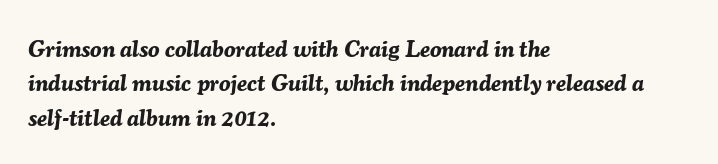
Notice how descenders clear the ascenders below comfortably — that's standard leading. No word sits above an underline. Inter-character spacing is left at the font's built-in metrics. This sample uses an oblique cut, with every glyph tilted off the vertical.
